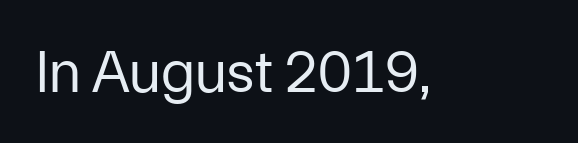
Characters remain perfectly vertical along every line. Bold? No — there's no thickening of the strokes. Serifs: no, the terminals of the letterforms are clean. Here the designer chose a conventional face with non-uniform glyph widths. Clear beneath every line of the passage.
